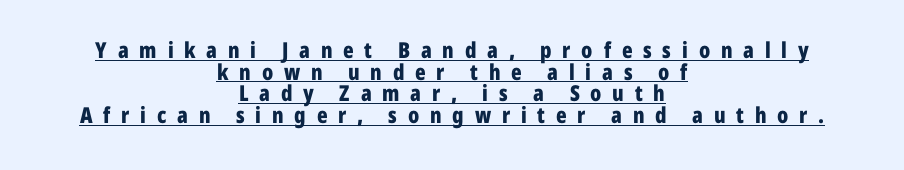
Q: Is the text bold? A: Yes.
Q: Is the text italic (slanted)? A: No, it is upright.
Q: Is the text underlined? A: Yes.
Q: How is the paragraph aligned? A: Centered.
Q: Is the spacing between letters normal or unusually wide? A: Unusually wide.
Q: Is the spacing between lines tight, normal or loose? A: Tight.
